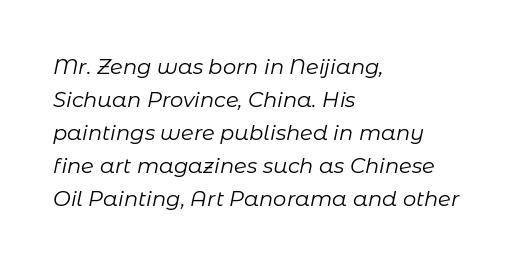
Q: Is the text bold? A: No.
Q: Is the text italic (slanted)? A: Yes, it leans right by about 11 degrees.
Q: Is the text underlined? A: No.
Q: How is the paragraph aligned? A: Left-aligned.
Q: Is the spacing between letters normal or unusually wide? A: Normal.
Q: Is the spacing between lines tight, normal or loose? A: Normal.
